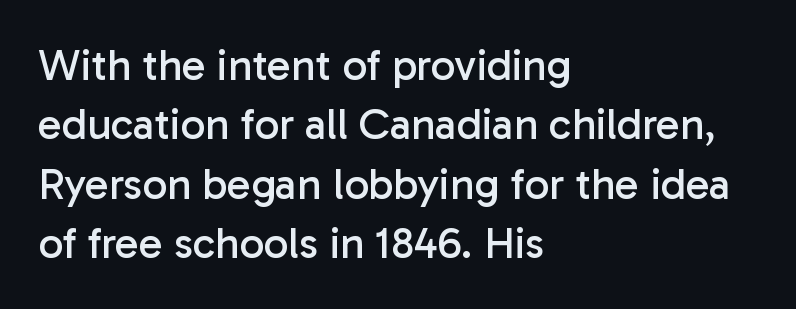
The specimen omits any rule beneath the text block's lines. You can tell it's not italic because the verticals are truly vertical. Spacing verdict: proportional, widths tailored to each character. A light-to-regular cut is what we see here. The tracking reads as untouched default to a designer's eye. This rendering uses left alignment, leaving the right contour irregular.
